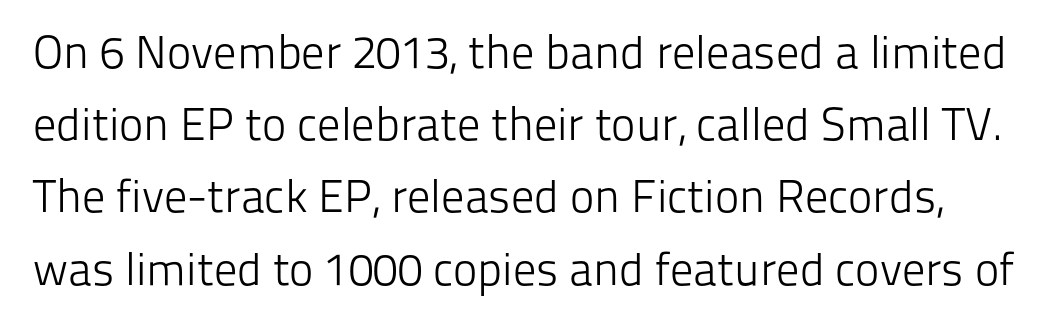
{"serif": "no", "italic": "no", "bold": "no", "weight": "light", "width": "normal", "stroke_contrast": "low", "x_height": "medium", "monospaced": "no", "underline": "no", "line_spacing": "normal", "line_spacing_ratio": 1.57, "letter_spacing": "normal", "letter_spacing_em": 0.0, "glyph_px": 46}
